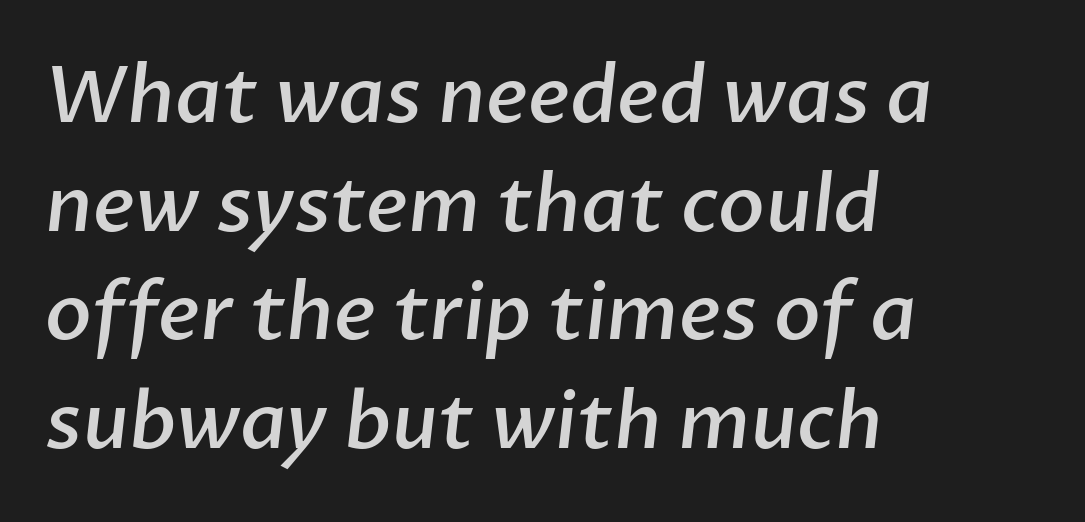
The image shows 77 px semibold sans-serif type; set left-aligned, normal line spacing (1.41x), normal letter spacing, not underlined; low stroke contrast and a medium x-height.
